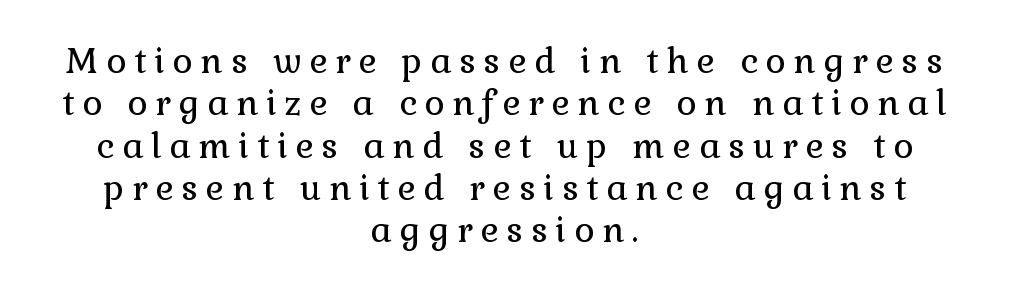
{"serif": "yes", "italic": "no", "bold": "no", "weight": "regular", "width": "normal", "stroke_contrast": "low", "x_height": "medium", "monospaced": "no", "underline": "no", "align": "center", "line_spacing_ratio": 1.21, "letter_spacing": "wide", "letter_spacing_em": 0.22, "glyph_px": 35}
